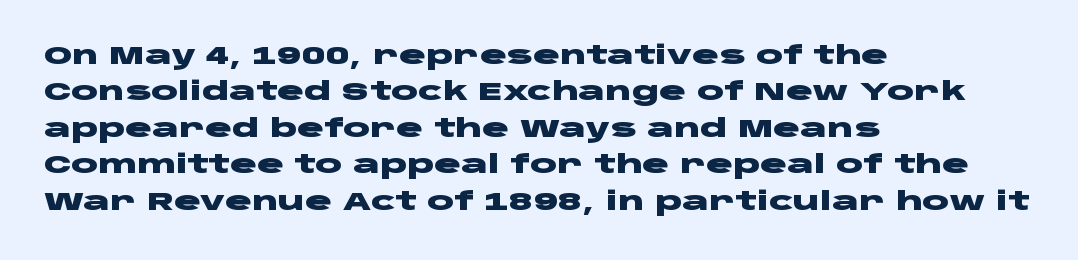
The image shows 25 px bold type, upright; set left-aligned, normal line spacing (1.46x), normal letter spacing, not underlined.
